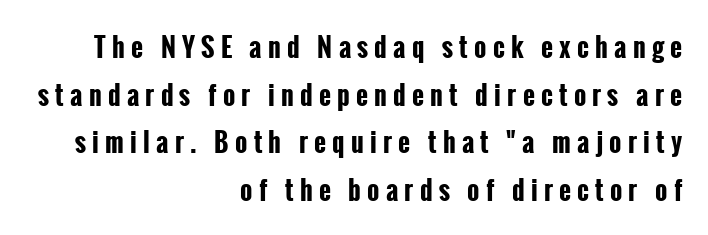
The image shows 26 px bold type, upright; set right-aligned, line spacing 1.83x, unusually wide letter spacing (+0.24 em), not underlined.
